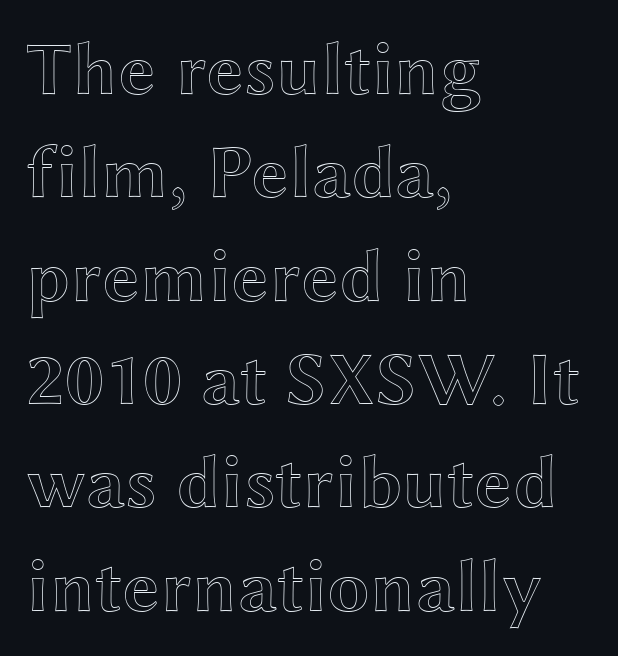
The image shows 76 px wide type, upright; set left-aligned, normal line spacing (1.36x), normal letter spacing, not underlined; a medium x-height.
